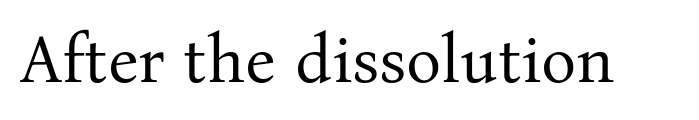
The image shows 66 px regular-weight serif type, upright; set normal letter spacing, not underlined; medium stroke contrast and a medium x-height.
